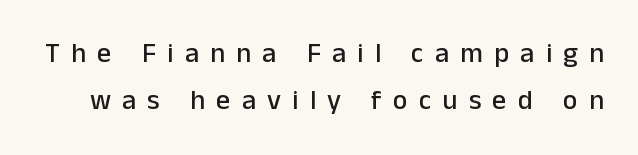
{"serif": "no", "italic": "no", "width": "normal", "stroke_contrast": "low", "x_height": "medium", "monospaced": "no", "underline": "no", "line_spacing": "normal", "line_spacing_ratio": 1.67, "letter_spacing": "wide", "letter_spacing_em": 0.4, "glyph_px": 28}
